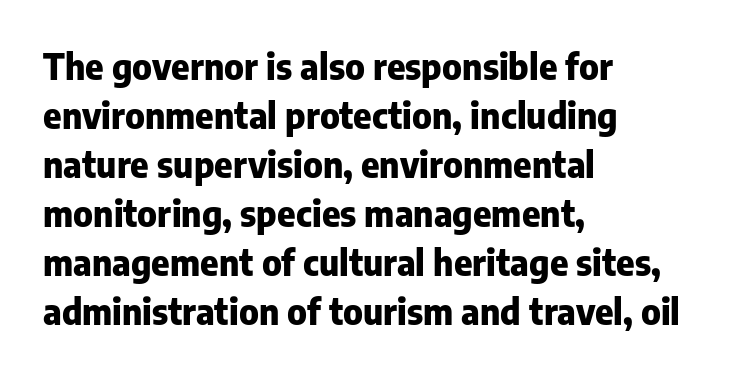
{"serif": "no", "italic": "no", "bold": "yes", "weight": "heavy", "width": "normal", "stroke_contrast": "low", "x_height": "medium", "monospaced": "no", "underline": "no", "align": "left", "line_spacing": "normal", "line_spacing_ratio": 1.4, "letter_spacing": "normal", "letter_spacing_em": 0.0, "glyph_px": 35}
